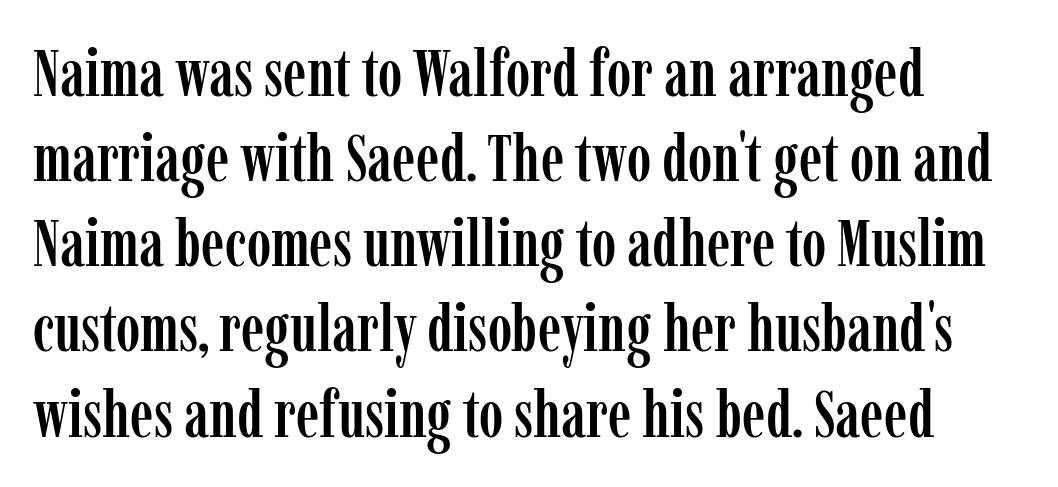
Q: Is the text italic (slanted)? A: No, it is upright.
Q: Is the typeface a serif or a sans-serif typeface? A: Serif.
Q: Is the text underlined? A: No.
Q: How is the paragraph aligned? A: Left-aligned.
Q: Is the spacing between letters normal or unusually wide? A: Normal.
Q: Is the spacing between lines tight, normal or loose? A: Normal.
Q: Width (condensed, normal, or wide)? A: Condensed.
Q: Stroke contrast? A: Low.
Q: x-height? A: Medium.
Q: Monospaced? A: No.
